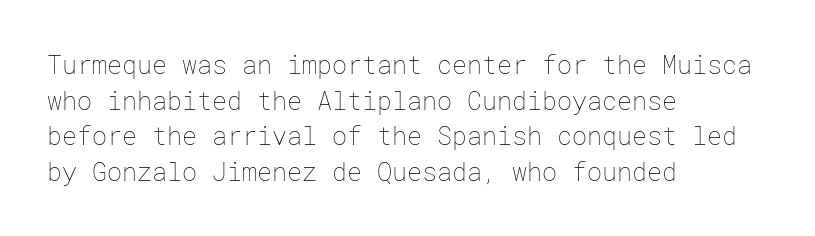
The image shows 25 px text type, upright; set left-aligned, normal line spacing (1.43x), normal letter spacing, not underlined.
